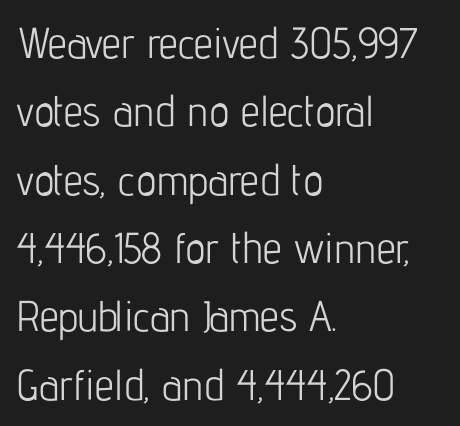
{"serif": "no", "italic": "no", "bold": "no", "weight": "light", "width": "condensed", "stroke_contrast": "low", "x_height": "medium", "monospaced": "no", "underline": "no", "align": "left", "line_spacing": "normal", "line_spacing_ratio": 1.59, "letter_spacing": "normal", "letter_spacing_em": 0.0, "glyph_px": 43}
